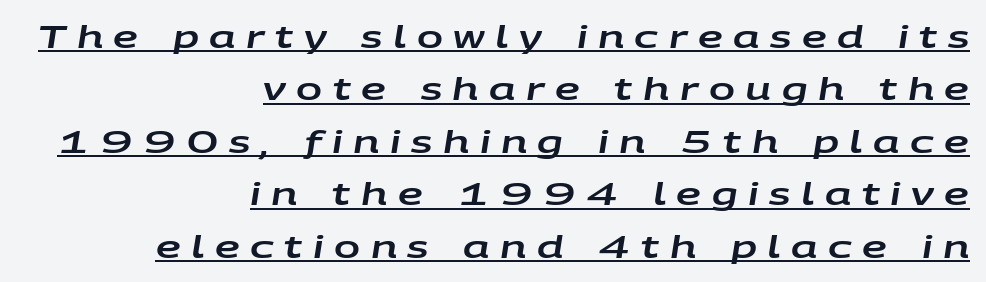
{"italic": "yes", "lean": "right", "slant_degrees": 9, "width": "wide", "stroke_contrast": "low", "x_height": "large", "monospaced": "no", "underline": "yes", "align": "right", "line_spacing": "normal", "line_spacing_ratio": 1.69, "letter_spacing": "wide", "letter_spacing_em": 0.34, "glyph_px": 31}
